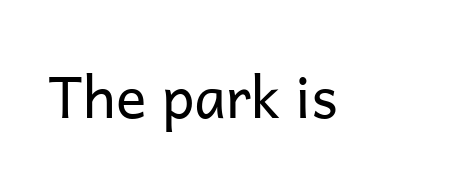
The words here are not underlined. Observe the ordinary spacing: letters are neighbours, not strangers. To sum up the face: it is a sans, with no serifs. This is the regular roman posture of the typeface. Think of a printed novel: that variable character pitch is what you see here.
